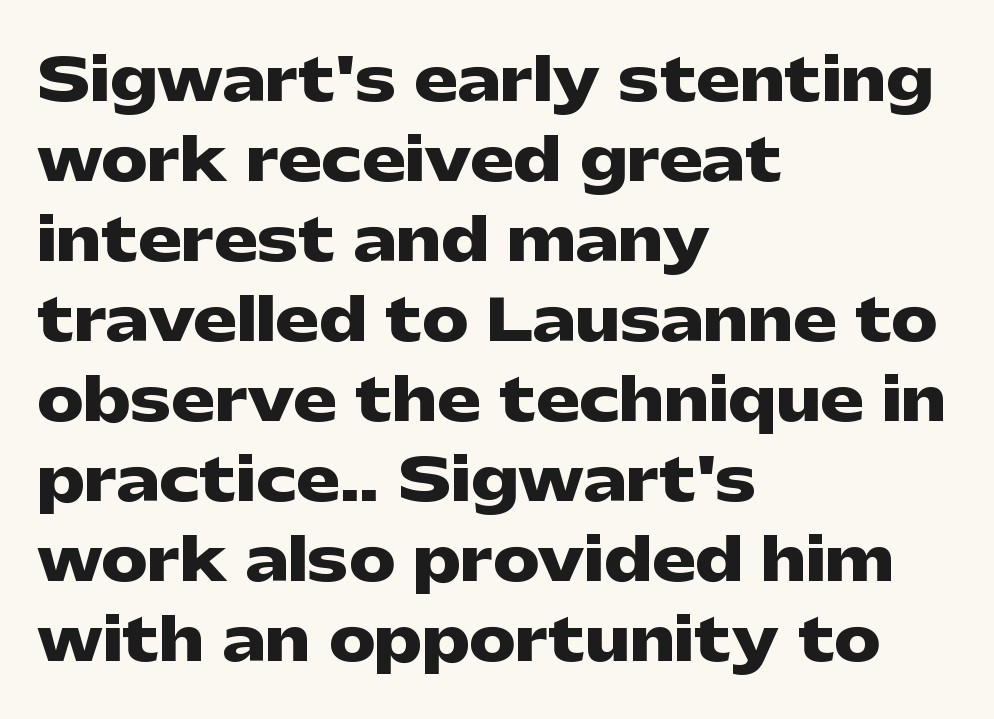
The font is running at its bold setting. This sample uses a sans-serif face. Descenders hang freely into open space. Character widths vary here, with narrow letters taking less room than wide ones. Every stem runs plumb, perpendicular to the baseline.
